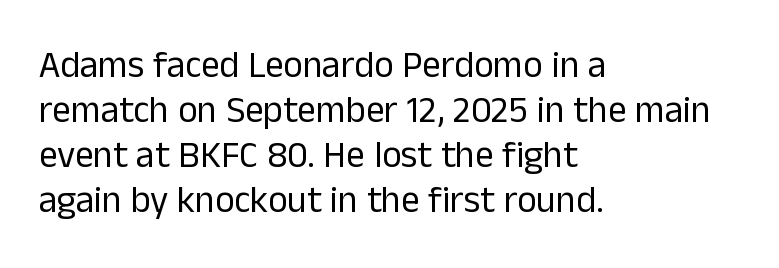
The passage shown is typed in a proportional face where columns would drift. Stems and bowls with no extra thickness — not bold. The letters stand upright; this is a roman face. Nope, no serifs anywhere on these letters. The setting favours the left margin, as ordinary paragraphs usually do. Just letters on the line, the space beneath them empty.
